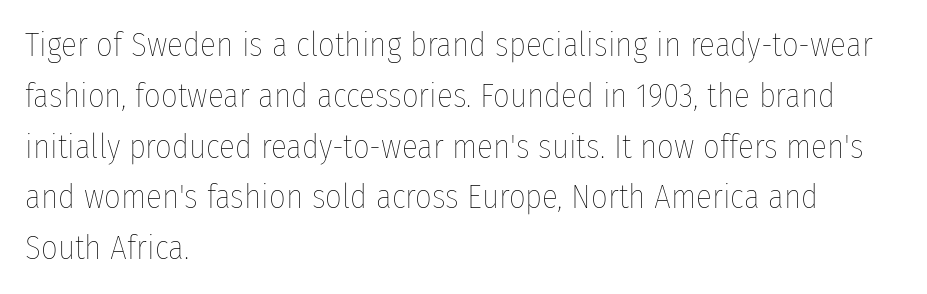
{"italic": "no", "bold": "no", "weight": "thin", "width": "condensed", "stroke_contrast": "low", "x_height": "medium", "monospaced": "no", "underline": "no", "align": "left", "line_spacing": "normal", "line_spacing_ratio": 1.54, "letter_spacing": "normal", "letter_spacing_em": 0.0, "glyph_px": 33}
